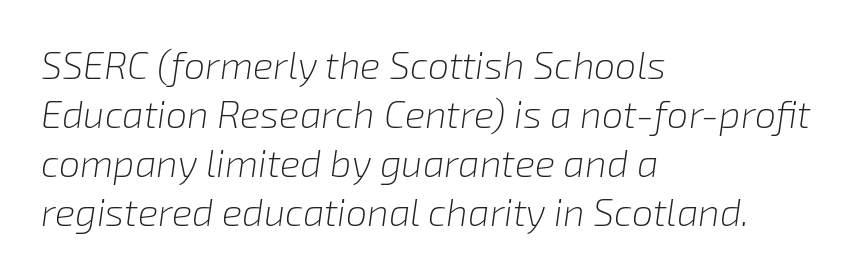
Q: Is the text bold? A: No.
Q: Is the text italic (slanted)? A: Yes, it leans right by about 8 degrees.
Q: Is the text underlined? A: No.
Q: How is the paragraph aligned? A: Left-aligned.
Q: Is the spacing between letters normal or unusually wide? A: Normal.
Q: Is the spacing between lines tight, normal or loose? A: Normal.
Q: Width (condensed, normal, or wide)? A: Normal.
Q: Stroke contrast? A: Low.
Q: x-height? A: Medium.
Q: Monospaced? A: No.
